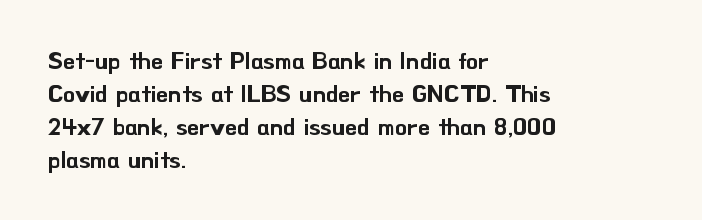
The type sits square on the baseline with zero lean. Students, observe: this is what conventionally led text looks like. Notice how the passage keeps a crisp vertical edge on the left only. Lines of text with bare space underneath.
